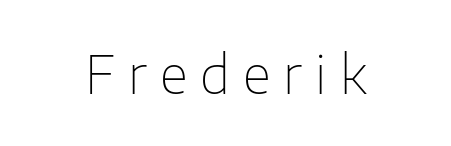
{"serif": "no", "italic": "no", "bold": "no", "weight": "thin", "width": "normal", "stroke_contrast": "low", "x_height": "medium", "monospaced": "no", "underline": "no", "letter_spacing": "wide", "letter_spacing_em": 0.25, "glyph_px": 52}
